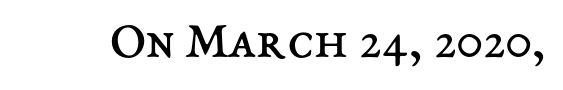
{"italic": "no", "bold": "no", "weight": "regular", "width": "normal", "stroke_contrast": "medium", "x_height": "medium", "monospaced": "no", "underline": "no", "letter_spacing": "normal", "letter_spacing_em": 0.0, "glyph_px": 53}
